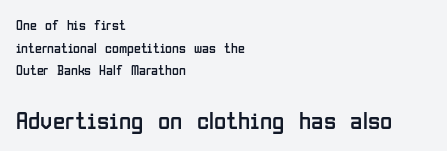
{"italic": "no", "bold": "no", "underline": "no", "align": "left", "line_spacing": "normal", "line_spacing_ratio": 1.62, "letter_spacing": "normal", "letter_spacing_em": 0.0, "larger_block": "second", "size_ratio": 1.79, "glyph_px": 25}
